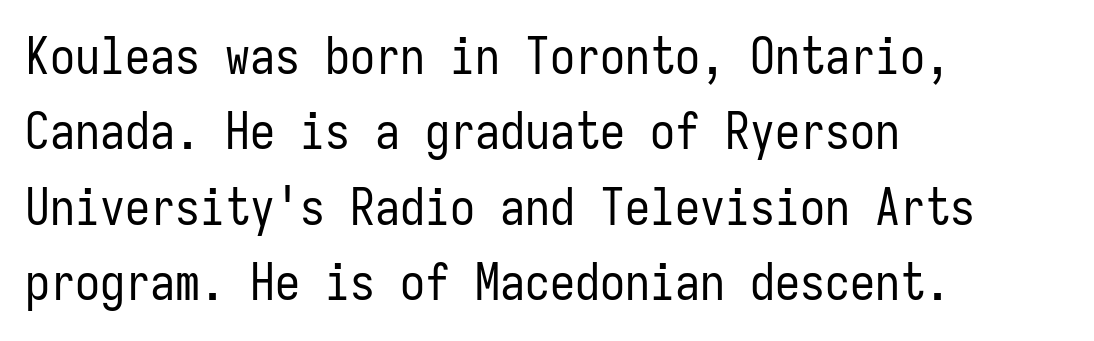
{"serif": "no", "italic": "no", "bold": "no", "weight": "regular", "width": "condensed", "stroke_contrast": "low", "x_height": "medium", "monospaced": "yes", "underline": "no", "align": "left", "line_spacing": "normal", "line_spacing_ratio": 1.51, "letter_spacing": "normal", "letter_spacing_em": 0.0, "glyph_px": 50}
